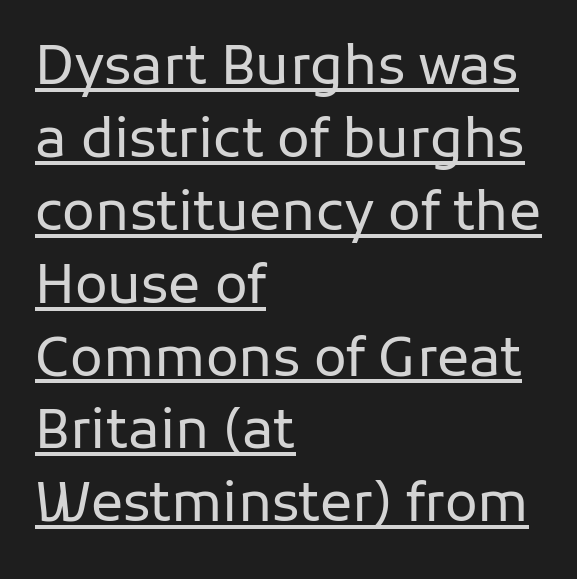
The image shows 54 px regular-weight sans-serif type, upright; set left-aligned, normal line spacing (1.35x), normal letter spacing, underlined; low stroke contrast and a medium x-height.
